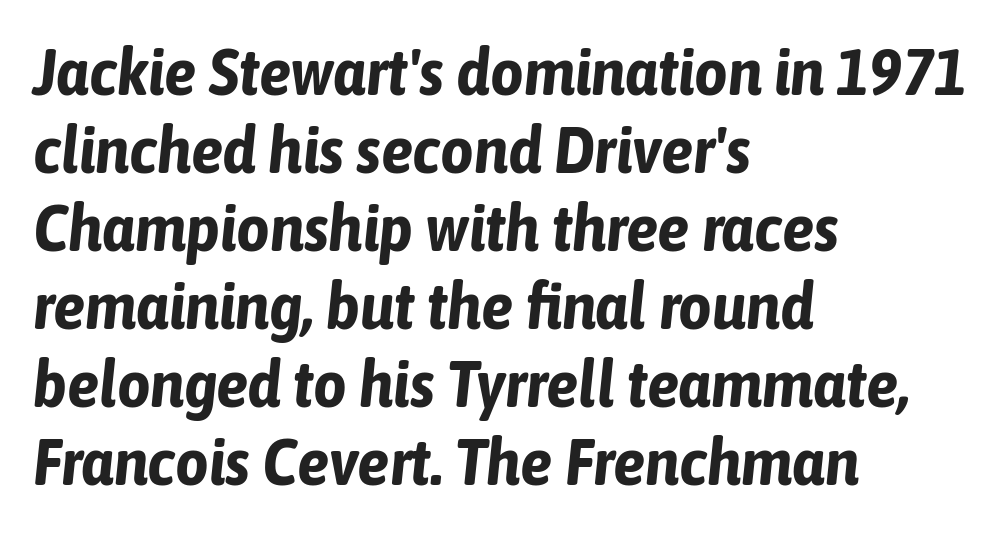
Q: Is the text bold? A: Yes.
Q: Is the text italic (slanted)? A: Yes, it leans right by about 6 degrees.
Q: Is the text underlined? A: No.
Q: How is the paragraph aligned? A: Left-aligned.
Q: Is the spacing between letters normal or unusually wide? A: Normal.
Q: Width (condensed, normal, or wide)? A: Condensed.
Q: Stroke contrast? A: Low.
Q: x-height? A: Medium.
Q: Monospaced? A: No.
